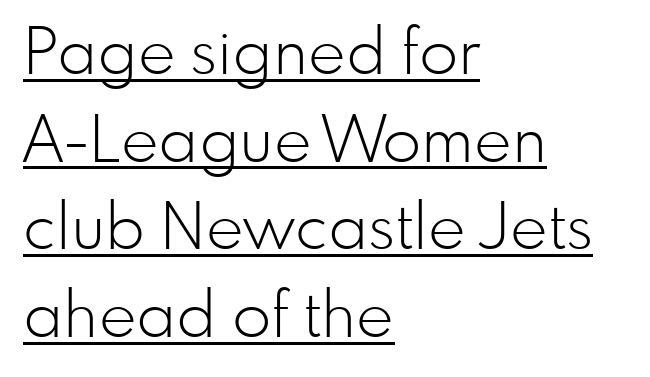
The image shows 64 px light sans-serif type, upright; set left-aligned, normal line spacing (1.37x), normal letter spacing, underlined; low stroke contrast and a small x-height.
